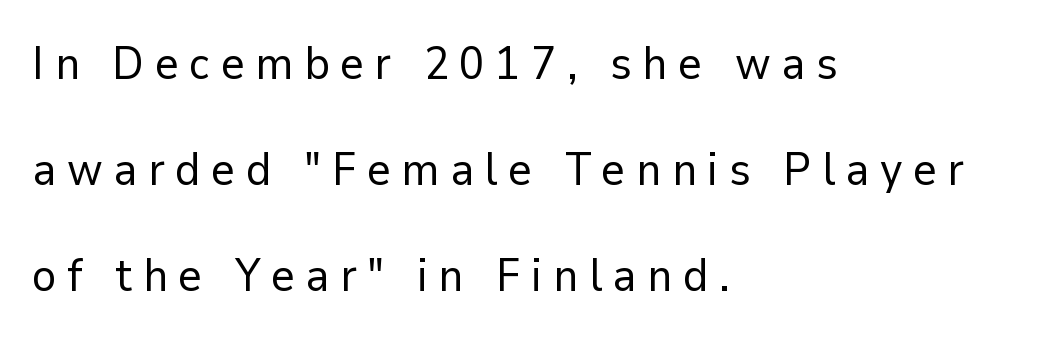
Q: Is the text bold? A: No.
Q: Is the text italic (slanted)? A: No, it is upright.
Q: Is the typeface a serif or a sans-serif typeface? A: Sans-serif.
Q: Is the text underlined? A: No.
Q: How is the paragraph aligned? A: Left-aligned.
Q: Is the spacing between letters normal or unusually wide? A: Unusually wide.
Q: Is the spacing between lines tight, normal or loose? A: Loose.
Q: Width (condensed, normal, or wide)? A: Normal.
Q: Stroke contrast? A: Low.
Q: x-height? A: Medium.
Q: Monospaced? A: No.
